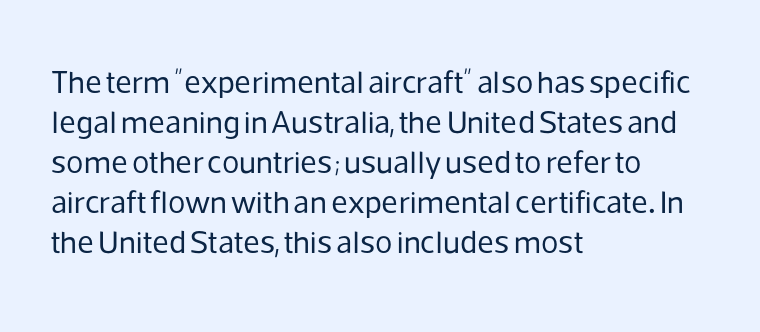
You could call the tracking neutral — neither tight nor loose. A sans-serif font was chosen for this passage. On a weight scale, this lands at 450 or below. Leading matches the norm, producing a regular column. Vertical strokes here are truly vertical. This sample has the flowing, uneven cadence of proportional lettering.
